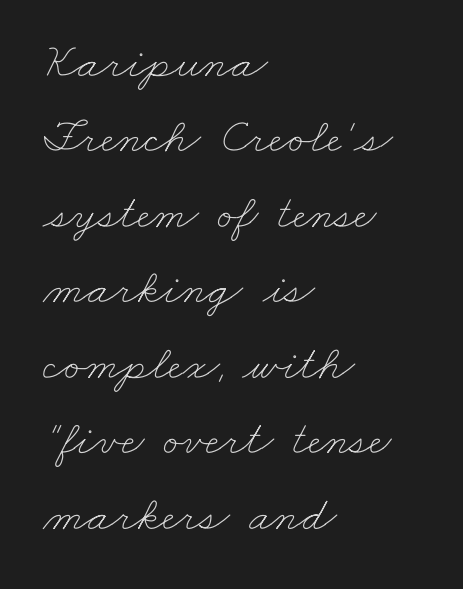
Q: Is the text bold? A: No.
Q: Is the text underlined? A: No.
Q: How is the paragraph aligned? A: Left-aligned.
Q: Is the spacing between letters normal or unusually wide? A: Normal.
Q: Is the spacing between lines tight, normal or loose? A: Normal.
Q: Width (condensed, normal, or wide)? A: Wide.
Q: Stroke contrast? A: Low.
Q: x-height? A: Small.
Q: Monospaced? A: No.
